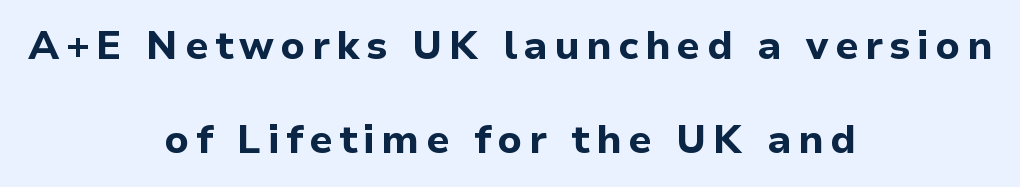
{"serif": "no", "italic": "no", "bold": "yes", "weight": "bold", "width": "normal", "stroke_contrast": "low", "x_height": "medium", "monospaced": "no", "underline": "no", "align": "center", "line_spacing": "loose", "line_spacing_ratio": 2.36, "glyph_px": 40}
